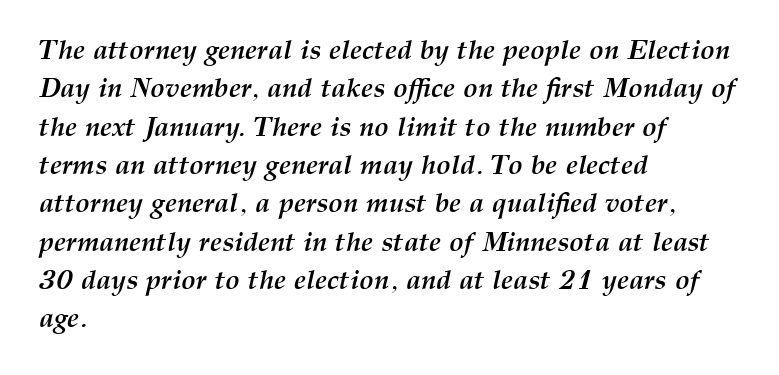
The image shows 27 px bold type, italic (leaning right); set left-aligned, normal line spacing (1.42x), normal letter spacing, not underlined.
